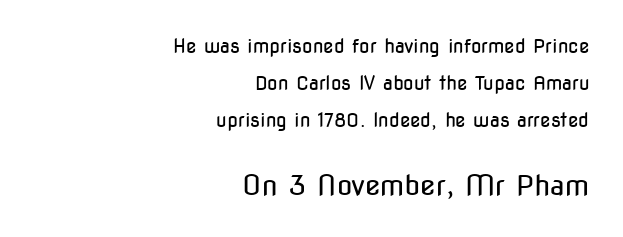
Q: Is the text bold? A: No.
Q: Is the text italic (slanted)? A: No, it is upright.
Q: Is the typeface a serif or a sans-serif typeface? A: Sans-serif.
Q: Is the text underlined? A: No.
Q: How is the paragraph aligned? A: Right-aligned.
Q: Is the spacing between letters normal or unusually wide? A: Normal.
Q: Is the spacing between lines tight, normal or loose? A: Loose.
Q: Which block of text is set in a larger size, the first (top) or the second (bottom)? A: The second (bottom) one.
Q: Width (condensed, normal, or wide)? A: Condensed.
Q: Stroke contrast? A: Low.
Q: x-height? A: Medium.
Q: Monospaced? A: No.
